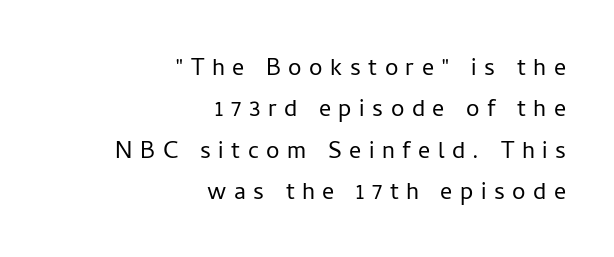
The image shows 30 px light sans-serif type, upright; set right-aligned, normal line spacing (1.38x), unusually wide letter spacing (+0.25 em), not underlined; low stroke contrast and a medium x-height.
